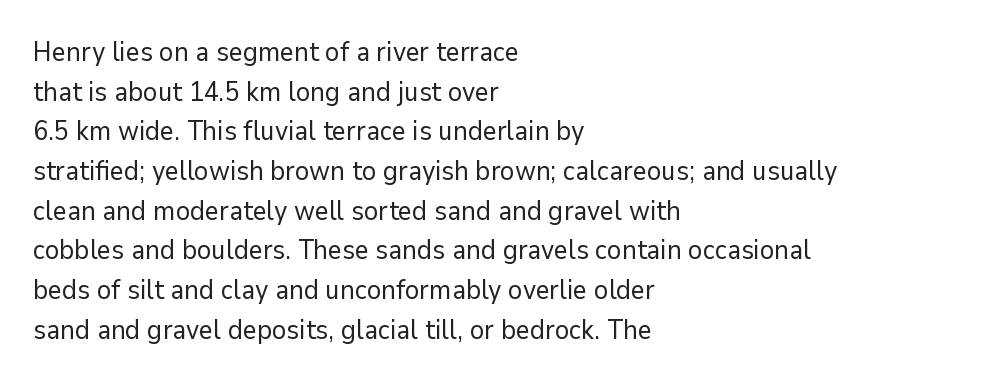
{"italic": "no", "bold": "no", "underline": "no", "align": "left", "line_spacing": "normal", "line_spacing_ratio": 1.47, "letter_spacing": "normal", "letter_spacing_em": 0.0, "glyph_px": 27}
